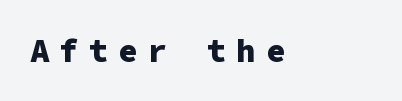
{"serif": "no", "italic": "no", "bold": "yes", "weight": "heavy", "width": "normal", "stroke_contrast": "low", "x_height": "medium", "monospaced": "yes", "underline": "no", "align": "left", "letter_spacing": "wide", "letter_spacing_em": 0.32, "glyph_px": 32}
